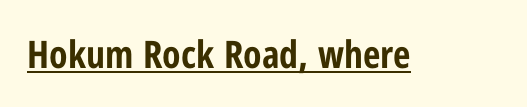
{"serif": "no", "italic": "no", "bold": "yes", "weight": "bold", "width": "condensed", "stroke_contrast": "low", "x_height": "medium", "monospaced": "no", "underline": "yes", "letter_spacing": "normal", "letter_spacing_em": 0.0, "glyph_px": 38}
